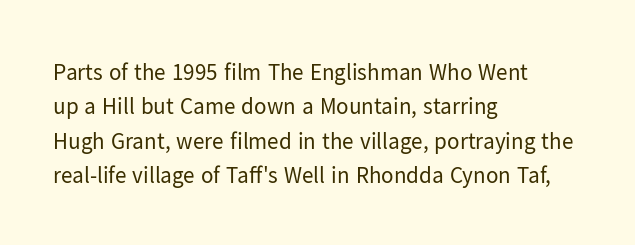
Q: Is the text bold? A: No.
Q: Is the text italic (slanted)? A: No, it is upright.
Q: Is the text underlined? A: No.
Q: How is the paragraph aligned? A: Left-aligned.
Q: Is the spacing between letters normal or unusually wide? A: Normal.
Q: Is the spacing between lines tight, normal or loose? A: Normal.
